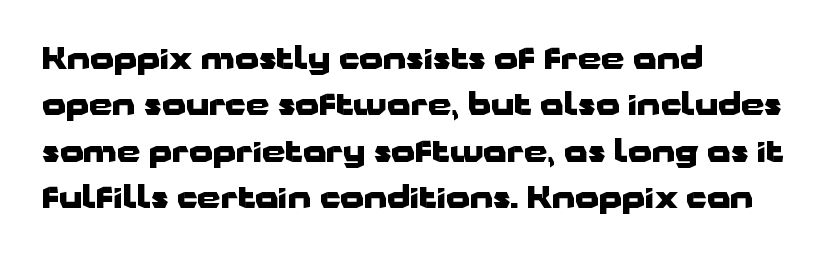
{"serif": "no", "italic": "no", "bold": "yes", "weight": "heavy", "width": "wide", "stroke_contrast": "low", "x_height": "medium", "monospaced": "no", "underline": "no", "align": "left", "line_spacing": "normal", "line_spacing_ratio": 1.55, "letter_spacing": "normal", "letter_spacing_em": 0.0, "glyph_px": 30}
